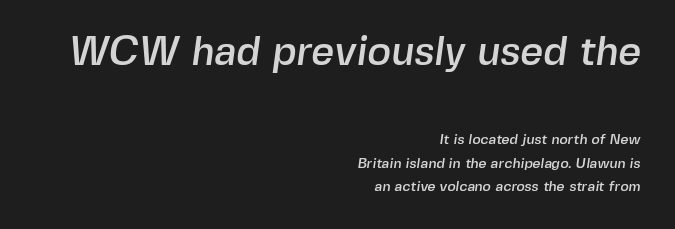
{"serif": "no", "width": "normal", "x_height": "medium", "monospaced": "no", "underline": "no", "align": "right", "line_spacing": "normal", "line_spacing_ratio": 1.66, "letter_spacing": "normal", "letter_spacing_em": 0.0, "larger_block": "first", "size_ratio": 2.86, "glyph_px": 40}
